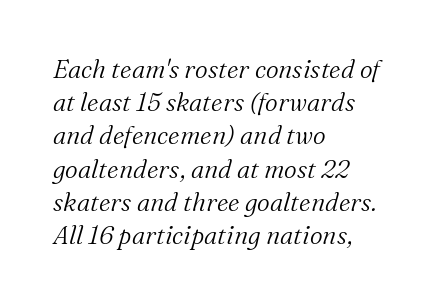
Q: Is the text bold? A: No.
Q: Is the text italic (slanted)? A: Yes, it leans right by about 16 degrees.
Q: Is the text underlined? A: No.
Q: How is the paragraph aligned? A: Left-aligned.
Q: Is the spacing between letters normal or unusually wide? A: Normal.
Q: Is the spacing between lines tight, normal or loose? A: Normal.
